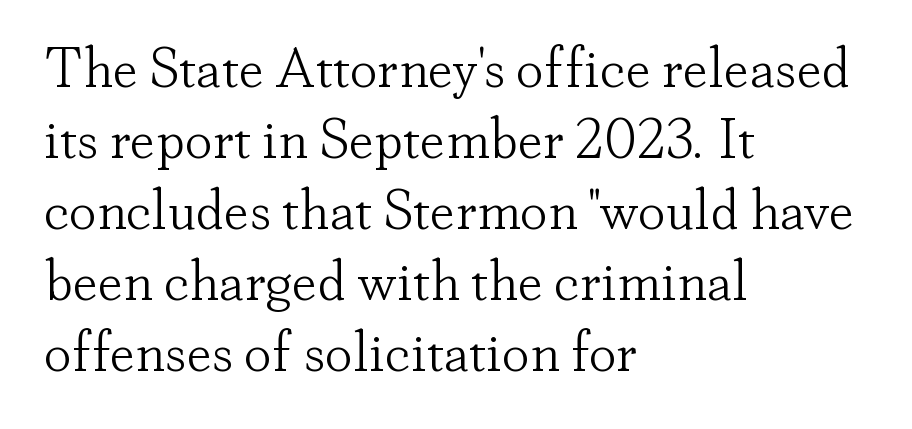
Q: Is the text bold? A: No.
Q: Is the text italic (slanted)? A: No, it is upright.
Q: Is the typeface a serif or a sans-serif typeface? A: Serif.
Q: Is the text underlined? A: No.
Q: How is the paragraph aligned? A: Left-aligned.
Q: Is the spacing between letters normal or unusually wide? A: Normal.
Q: Is the spacing between lines tight, normal or loose? A: Normal.
Q: Width (condensed, normal, or wide)? A: Normal.
Q: Stroke contrast? A: Low.
Q: x-height? A: Small.
Q: Monospaced? A: No.
